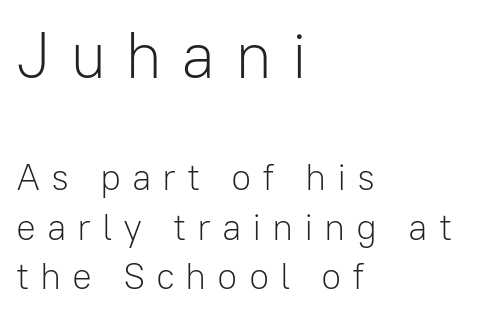
The image shows 65 px light sans-serif type, upright; set left-aligned, normal line spacing (1.33x), unusually wide letter spacing (+0.29 em), not underlined; the first (top) block is 1.76x larger; low stroke contrast and a medium x-height.
